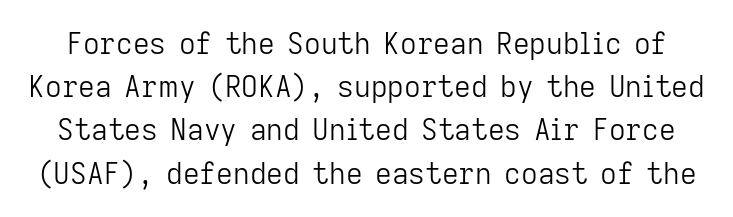
The foot of each line stays bare and open. Reading down the column, the eye jumps a familiar distance to each next line. I'd call this a sans setting — the letters go barefoot. Students, note that the glyphs here touch the page at normal intervals.
